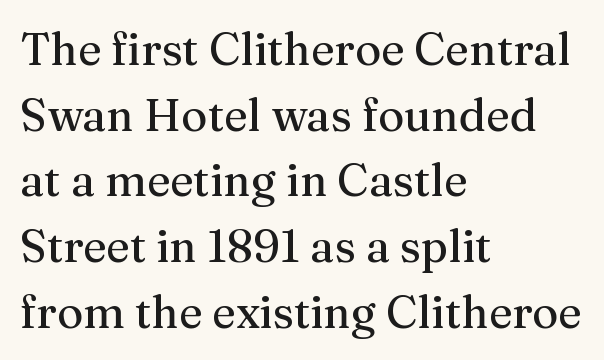
Q: Is the text italic (slanted)? A: No, it is upright.
Q: Is the typeface a serif or a sans-serif typeface? A: Serif.
Q: Is the text underlined? A: No.
Q: How is the paragraph aligned? A: Left-aligned.
Q: Is the spacing between letters normal or unusually wide? A: Normal.
Q: Is the spacing between lines tight, normal or loose? A: Normal.
Q: Width (condensed, normal, or wide)? A: Normal.
Q: Stroke contrast? A: Medium.
Q: x-height? A: Medium.
Q: Monospaced? A: No.
